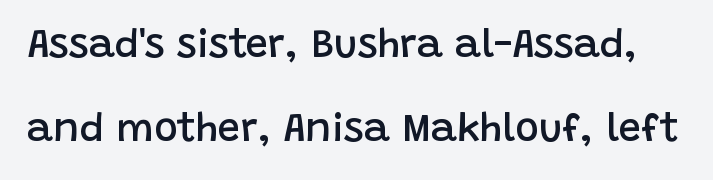
Q: Is the text bold? A: Semi-bold.
Q: Is the text italic (slanted)? A: No, it is upright.
Q: Is the typeface a serif or a sans-serif typeface? A: Sans-serif.
Q: Is the text underlined? A: No.
Q: Is the spacing between letters normal or unusually wide? A: Normal.
Q: Is the spacing between lines tight, normal or loose? A: Loose.
Q: Width (condensed, normal, or wide)? A: Normal.
Q: Stroke contrast? A: Low.
Q: x-height? A: Large.
Q: Monospaced? A: No.
